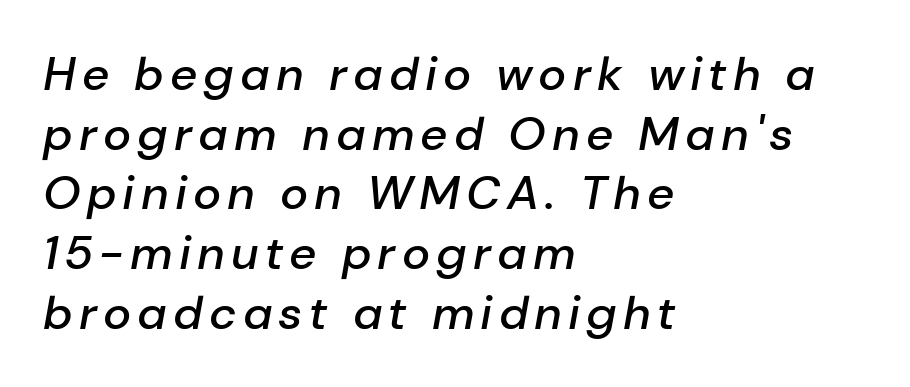
The face used here is a semibold: visibly heavier than regular, lighter than bold. Designer's note — italics engaged. Glance below the letters and you will spot only blank space. A typesetter would call this proportional, since set widths differ per character. The paragraph has a hard left edge and a soft right edge. Normally led — the rows are evenly, conventionally spaced.
